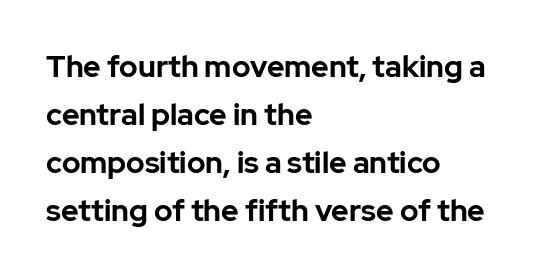
{"serif": "no", "italic": "no", "bold": "yes", "weight": "bold", "width": "normal", "stroke_contrast": "low", "x_height": "medium", "monospaced": "no", "underline": "no", "align": "left", "line_spacing": "normal", "line_spacing_ratio": 1.6, "letter_spacing": "normal", "letter_spacing_em": 0.0, "glyph_px": 30}
